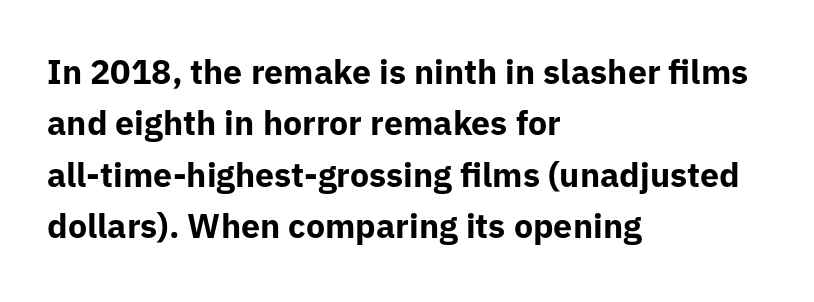
The image shows 34 px bold sans-serif type, upright; set left-aligned, normal line spacing (1.51x), normal letter spacing, not underlined; low stroke contrast and a medium x-height.
